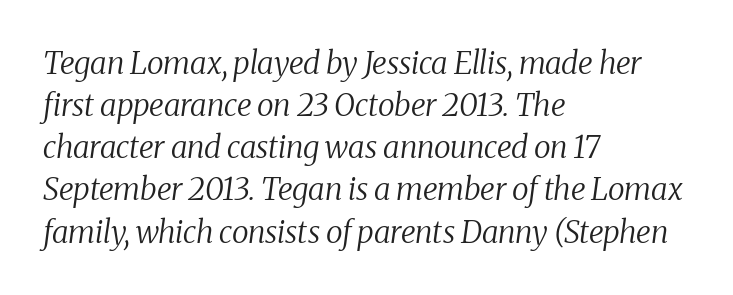
The passage shown leans; its letterforms are oblique. Vertical stems look standard width or narrower in stroke. Note the varied advance widths — an 'i' is clearly narrower than an 'm'. Leading matches the norm, producing a regular column.
